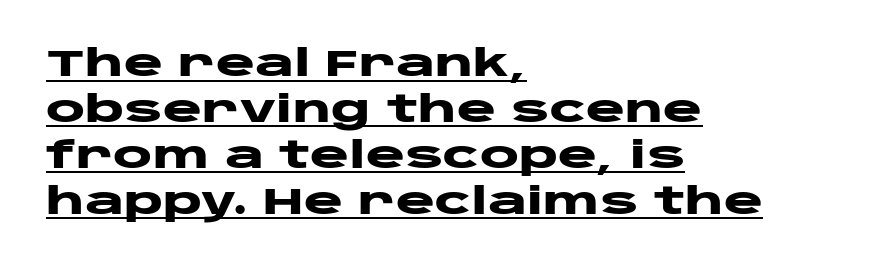
The rendering uses natural spacing where letterforms have individual widths. These lines stack with their left ends in a neat column. I'd describe the lettering as bold — thick and assertive. This is the regular roman posture of the typeface.
